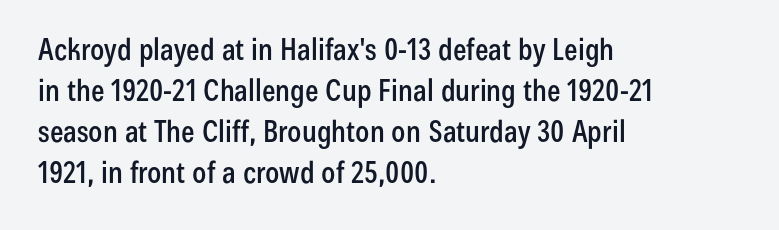
{"serif": "no", "italic": "no", "width": "condensed", "stroke_contrast": "low", "x_height": "medium", "monospaced": "no", "underline": "no", "align": "left", "line_spacing": "normal", "line_spacing_ratio": 1.37, "letter_spacing": "normal", "letter_spacing_em": 0.0, "glyph_px": 30}
